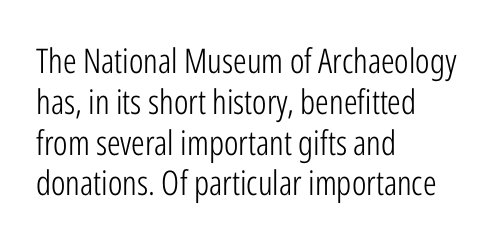
Q: Is the text bold? A: No.
Q: Is the text italic (slanted)? A: No, it is upright.
Q: Is the typeface a serif or a sans-serif typeface? A: Sans-serif.
Q: Is the text underlined? A: No.
Q: How is the paragraph aligned? A: Left-aligned.
Q: Is the spacing between letters normal or unusually wide? A: Normal.
Q: Width (condensed, normal, or wide)? A: Condensed.
Q: Stroke contrast? A: Low.
Q: x-height? A: Medium.
Q: Monospaced? A: No.
